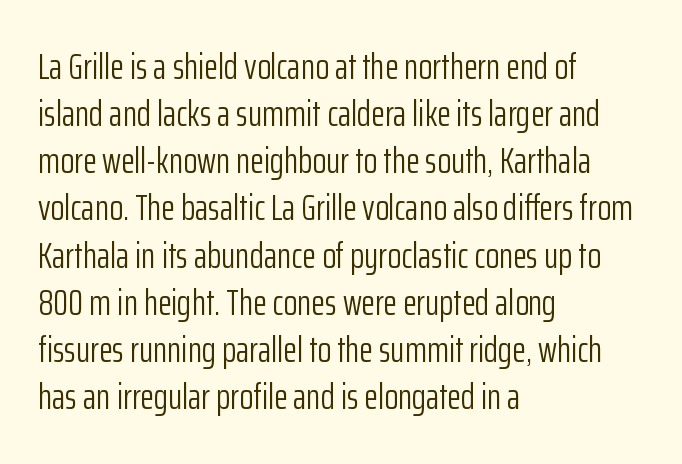
{"serif": "no", "italic": "no", "bold": "no", "weight": "light", "width": "condensed", "stroke_contrast": "low", "x_height": "medium", "monospaced": "no", "underline": "no", "align": "left", "line_spacing": "normal", "line_spacing_ratio": 1.31, "letter_spacing": "normal", "letter_spacing_em": 0.0, "glyph_px": 36}
